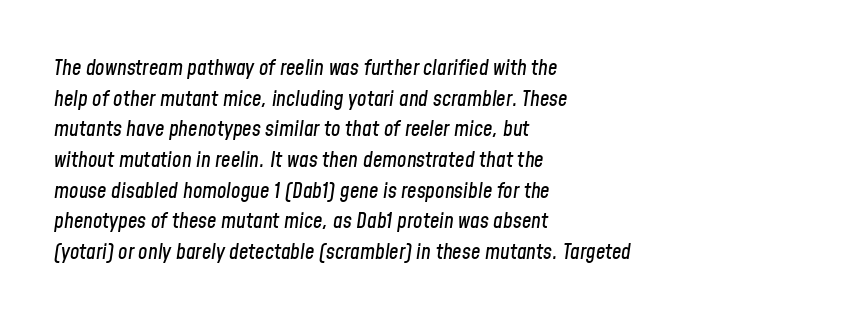
{"italic": "yes", "lean": "right", "slant_degrees": 8, "underline": "no", "align": "left", "line_spacing": "normal", "line_spacing_ratio": 1.46, "letter_spacing": "normal", "letter_spacing_em": 0.0, "glyph_px": 21}
